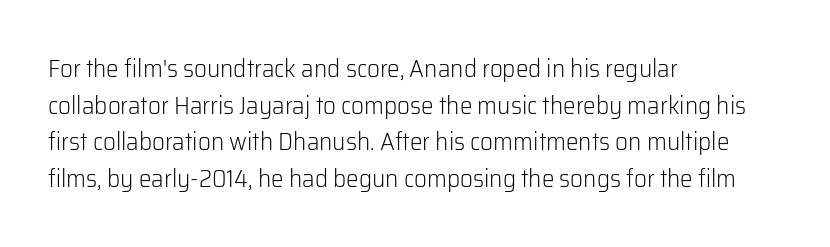
{"italic": "no", "bold": "no", "underline": "no", "align": "left", "line_spacing": "normal", "line_spacing_ratio": 1.47, "letter_spacing": "normal", "letter_spacing_em": 0.0, "glyph_px": 25}
